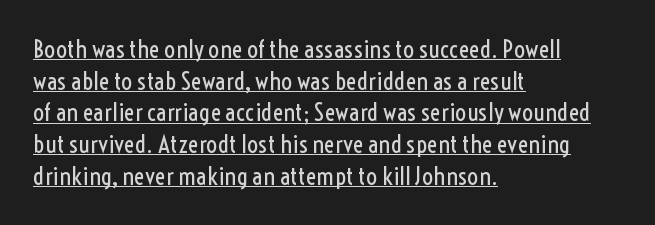
{"italic": "no", "bold": "no", "underline": "yes", "align": "left", "line_spacing": "normal", "line_spacing_ratio": 1.27, "letter_spacing": "normal", "letter_spacing_em": 0.0, "glyph_px": 25}
